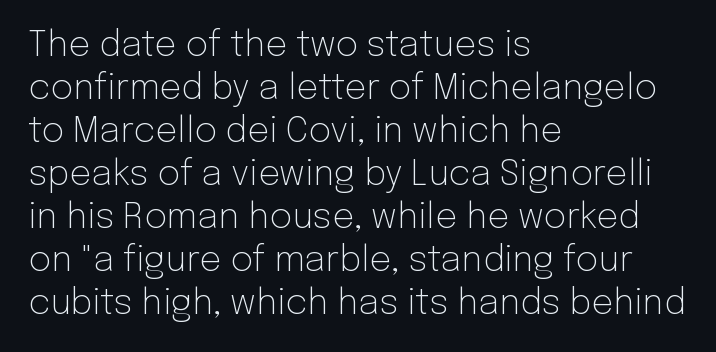
{"serif": "no", "italic": "no", "bold": "no", "weight": "light", "width": "normal", "stroke_contrast": "low", "x_height": "medium", "monospaced": "no", "underline": "no", "align": "left", "line_spacing_ratio": 1.23, "letter_spacing": "normal", "letter_spacing_em": 0.0, "glyph_px": 35}
